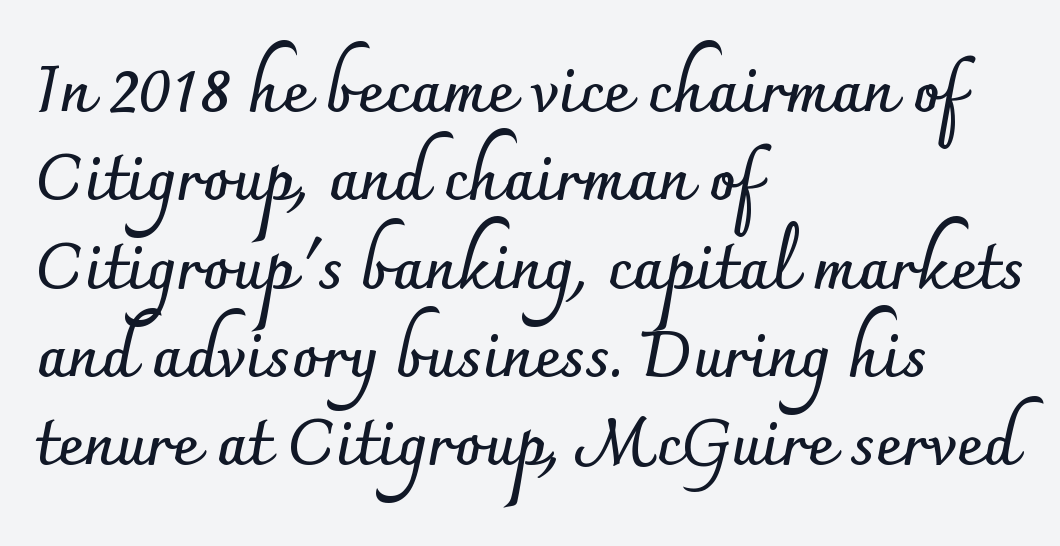
Q: Is the text bold? A: Yes.
Q: Is the text italic (slanted)? A: Yes.
Q: Is the typeface a serif or a sans-serif typeface? A: Sans-serif.
Q: Is the text underlined? A: No.
Q: How is the paragraph aligned? A: Left-aligned.
Q: Is the spacing between letters normal or unusually wide? A: Normal.
Q: Is the spacing between lines tight, normal or loose? A: Normal.
Q: Width (condensed, normal, or wide)? A: Normal.
Q: Stroke contrast? A: Low.
Q: x-height? A: Small.
Q: Monospaced? A: No.
